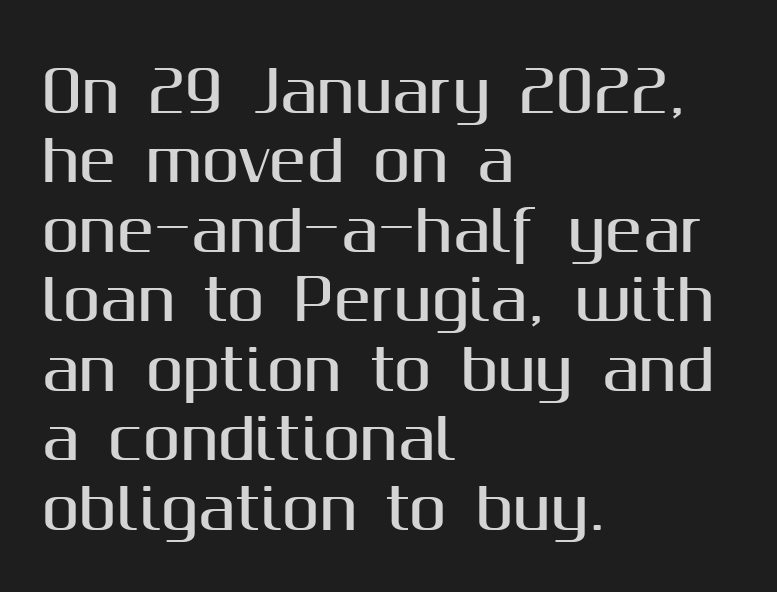
The image shows 56 px sans-serif type, upright; set left-aligned, line spacing 1.24x, normal letter spacing, not underlined; medium stroke contrast and a medium x-height.
